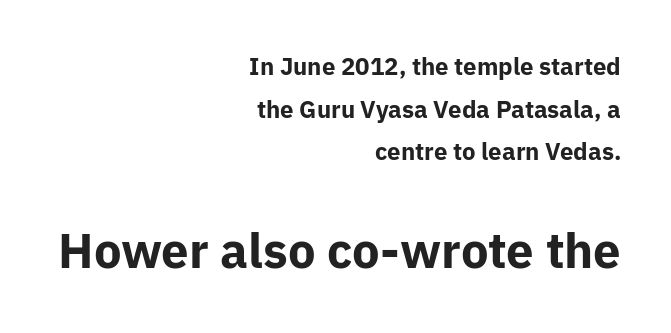
Q: Is the text bold? A: Yes.
Q: Is the text italic (slanted)? A: No, it is upright.
Q: Is the typeface a serif or a sans-serif typeface? A: Sans-serif.
Q: Is the text underlined? A: No.
Q: How is the paragraph aligned? A: Right-aligned.
Q: Is the spacing between letters normal or unusually wide? A: Normal.
Q: Which block of text is set in a larger size, the first (top) or the second (bottom)? A: The second (bottom) one.
Q: Width (condensed, normal, or wide)? A: Normal.
Q: Stroke contrast? A: Low.
Q: x-height? A: Medium.
Q: Monospaced? A: No.
